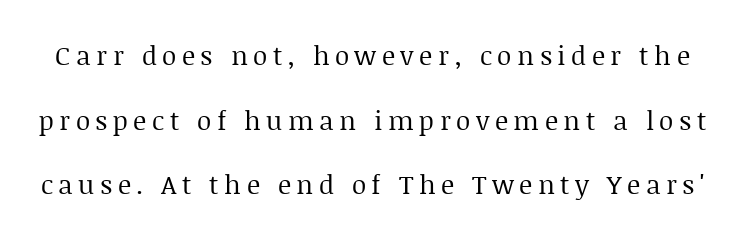
Q: Is the text bold? A: No.
Q: Is the text italic (slanted)? A: No, it is upright.
Q: Is the text underlined? A: No.
Q: Is the spacing between letters normal or unusually wide? A: Unusually wide.
Q: Is the spacing between lines tight, normal or loose? A: Loose.
